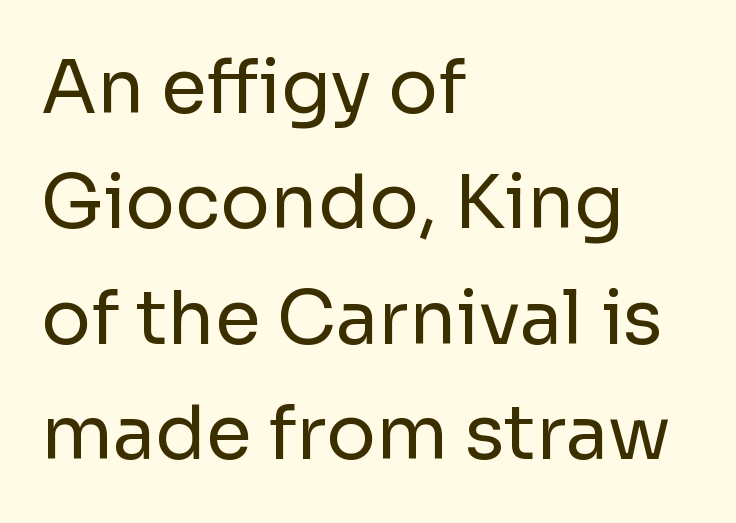
The image shows 74 px regular-weight sans-serif type, upright; set left-aligned, normal line spacing (1.56x), normal letter spacing, not underlined; low stroke contrast and a medium x-height.
